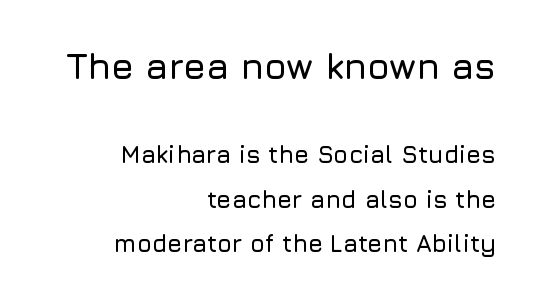
Q: Is the text italic (slanted)? A: No, it is upright.
Q: Is the typeface a serif or a sans-serif typeface? A: Sans-serif.
Q: Is the text underlined? A: No.
Q: How is the paragraph aligned? A: Right-aligned.
Q: Is the spacing between letters normal or unusually wide? A: Normal.
Q: Which block of text is set in a larger size, the first (top) or the second (bottom)? A: The first (top) one.
Q: Width (condensed, normal, or wide)? A: Normal.
Q: Stroke contrast? A: Low.
Q: x-height? A: Medium.
Q: Monospaced? A: No.
